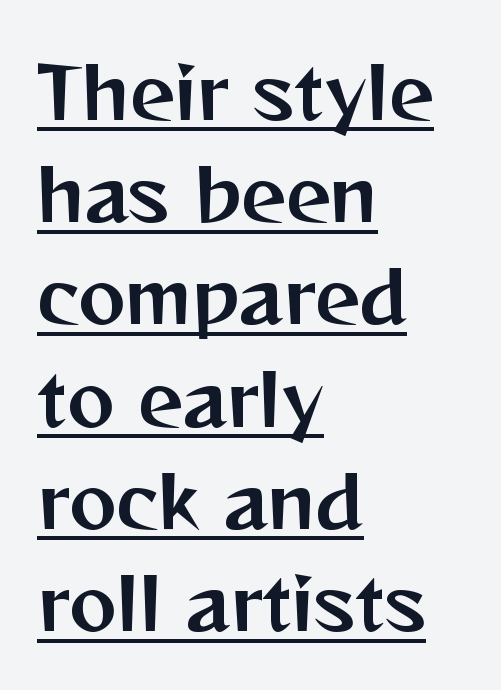
{"serif": "no", "italic": "no", "width": "normal", "stroke_contrast": "medium", "x_height": "medium", "monospaced": "no", "underline": "yes", "align": "left", "line_spacing": "normal", "line_spacing_ratio": 1.44, "letter_spacing": "normal", "letter_spacing_em": 0.0, "glyph_px": 71}
